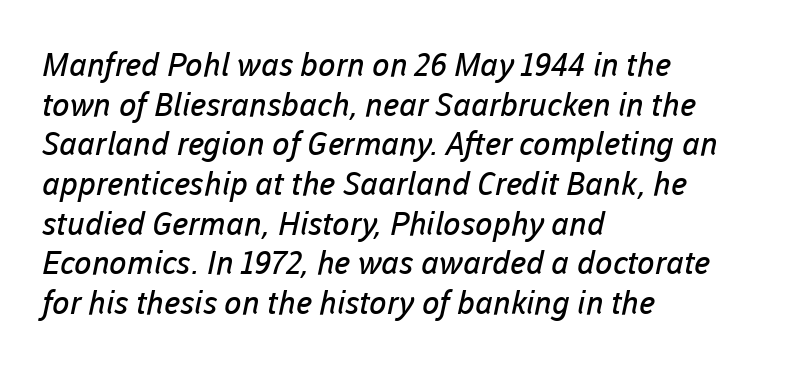
Q: Is the text bold? A: No.
Q: Is the typeface a serif or a sans-serif typeface? A: Sans-serif.
Q: Is the text underlined? A: No.
Q: How is the paragraph aligned? A: Left-aligned.
Q: Is the spacing between letters normal or unusually wide? A: Normal.
Q: Width (condensed, normal, or wide)? A: Normal.
Q: Stroke contrast? A: Low.
Q: x-height? A: Medium.
Q: Monospaced? A: No.
